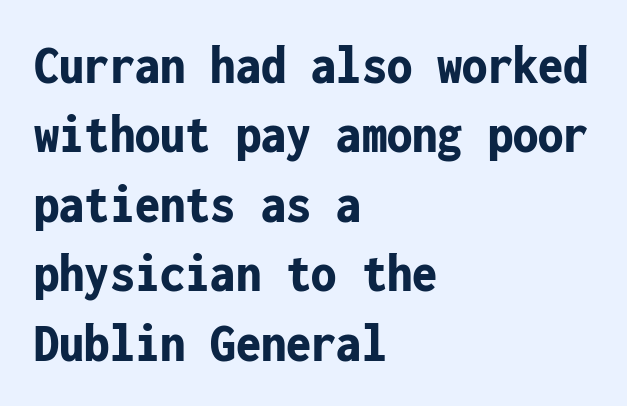
Q: Is the text bold? A: Yes.
Q: Is the text italic (slanted)? A: No, it is upright.
Q: Is the typeface a serif or a sans-serif typeface? A: Sans-serif.
Q: Is the text underlined? A: No.
Q: How is the paragraph aligned? A: Left-aligned.
Q: Is the spacing between letters normal or unusually wide? A: Normal.
Q: Width (condensed, normal, or wide)? A: Condensed.
Q: Stroke contrast? A: Low.
Q: x-height? A: Medium.
Q: Monospaced? A: Yes.
